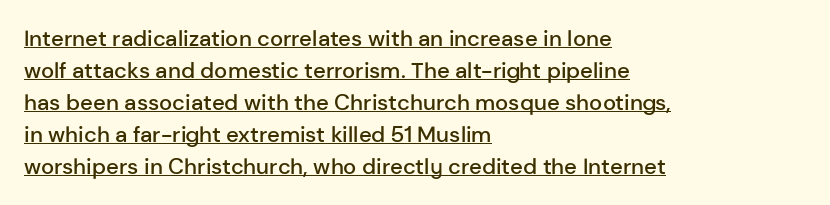
The image shows 22 px text type, upright; set left-aligned, normal line spacing (1.45x), normal letter spacing, underlined.
